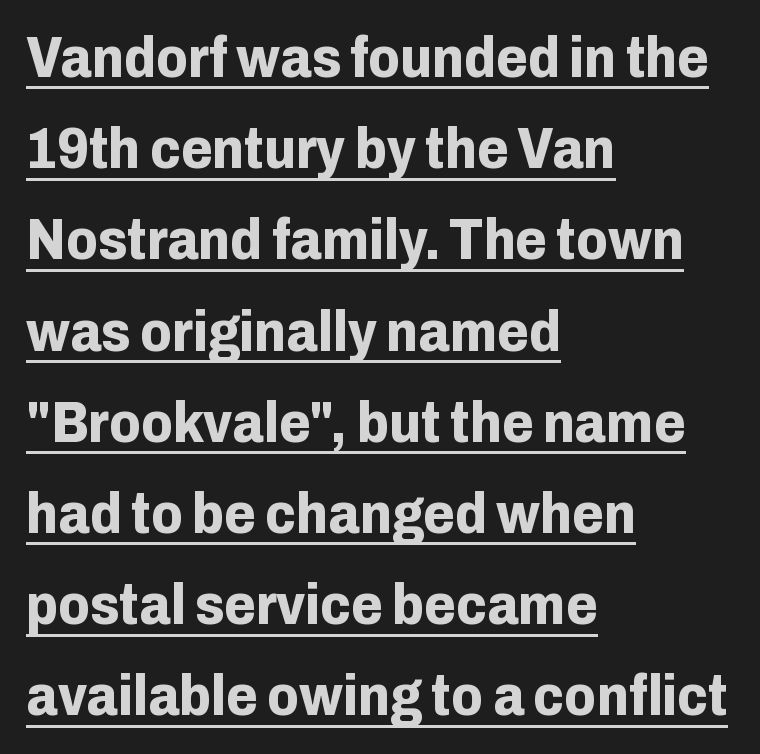
{"serif": "no", "italic": "no", "bold": "yes", "weight": "bold", "width": "normal", "stroke_contrast": "low", "x_height": "medium", "monospaced": "no", "underline": "yes", "align": "left", "line_spacing": "normal", "line_spacing_ratio": 1.6, "letter_spacing": "normal", "letter_spacing_em": 0.0, "glyph_px": 57}
